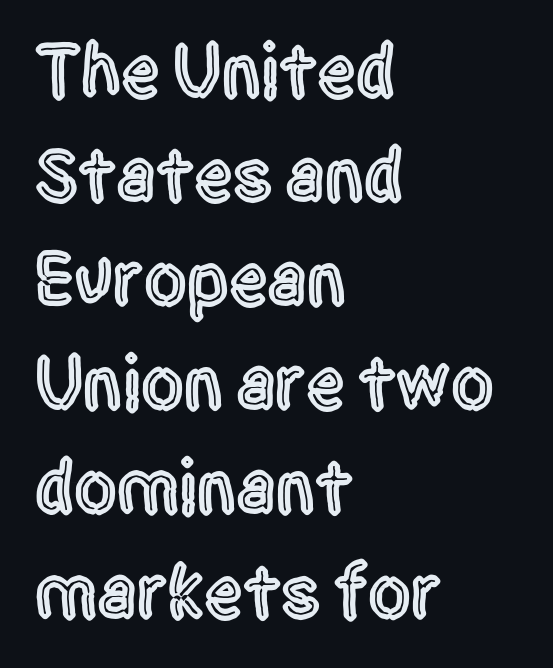
Q: Is the text italic (slanted)? A: No, it is upright.
Q: Is the typeface a serif or a sans-serif typeface? A: Sans-serif.
Q: Is the text underlined? A: No.
Q: How is the paragraph aligned? A: Left-aligned.
Q: Is the spacing between letters normal or unusually wide? A: Normal.
Q: Is the spacing between lines tight, normal or loose? A: Normal.
Q: Width (condensed, normal, or wide)? A: Condensed.
Q: x-height? A: Large.
Q: Monospaced? A: No.
